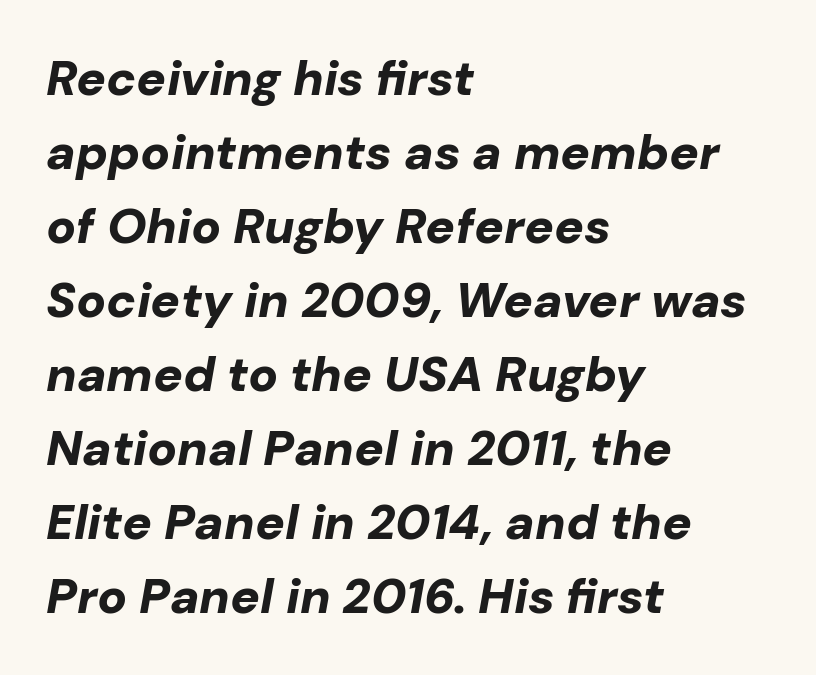
The image shows 49 px bold type, italic (leaning right); set left-aligned, normal line spacing (1.51x), normal letter spacing, not underlined; low stroke contrast and a medium x-height.
